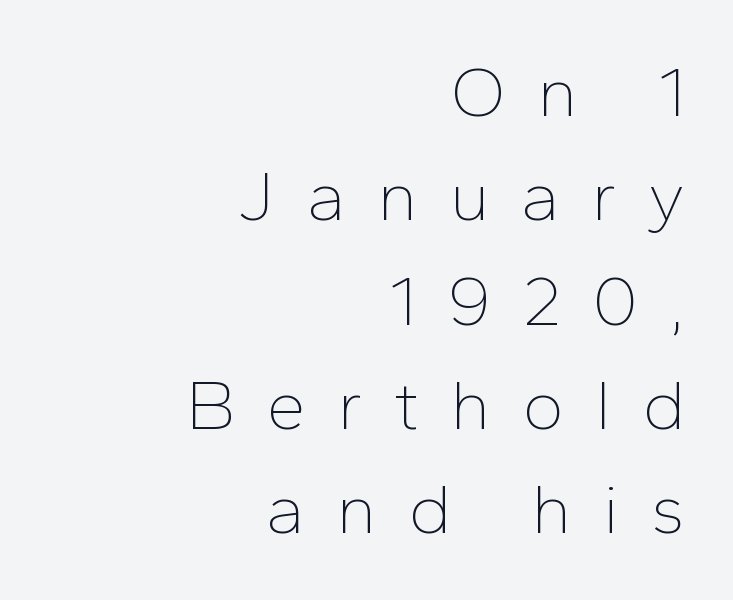
Q: Is the text bold? A: No.
Q: Is the text italic (slanted)? A: No, it is upright.
Q: Is the typeface a serif or a sans-serif typeface? A: Sans-serif.
Q: Is the text underlined? A: No.
Q: How is the paragraph aligned? A: Right-aligned.
Q: Is the spacing between letters normal or unusually wide? A: Unusually wide.
Q: Is the spacing between lines tight, normal or loose? A: Normal.
Q: Width (condensed, normal, or wide)? A: Normal.
Q: Stroke contrast? A: Low.
Q: x-height? A: Medium.
Q: Monospaced? A: No.
